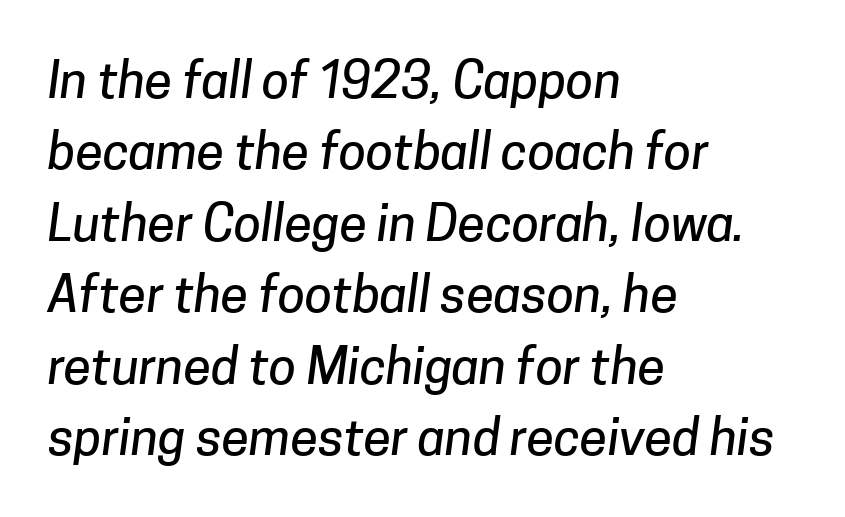
Q: Is the typeface a serif or a sans-serif typeface? A: Sans-serif.
Q: Is the text underlined? A: No.
Q: How is the paragraph aligned? A: Left-aligned.
Q: Is the spacing between letters normal or unusually wide? A: Normal.
Q: Is the spacing between lines tight, normal or loose? A: Normal.
Q: Width (condensed, normal, or wide)? A: Normal.
Q: Stroke contrast? A: Low.
Q: x-height? A: Medium.
Q: Monospaced? A: No.
